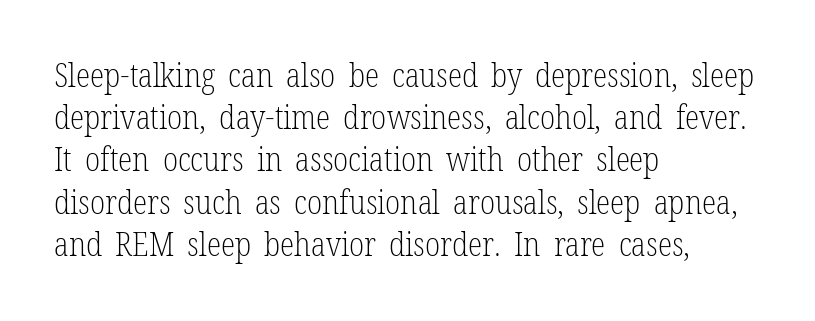
Letters have the restrained weight of plain body copy at most. Teacher's note: observe the even left margin — that is flush-left alignment. A serif font was chosen for this passage. Letter spacing: default. Rows of type keep a routine distance in the vertical direction. Proportional: the letters do not fall into vertical columns.
